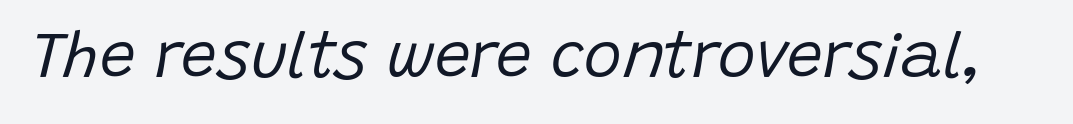
Characters are canted at an angle relative to the baseline's perpendicular. Stems and bowls with no extra thickness — not bold. The rendering uses natural spacing where letterforms have individual widths. Spacing between characters is what you'd get straight out of the box. Only glyphs here, with clear space below each row.
